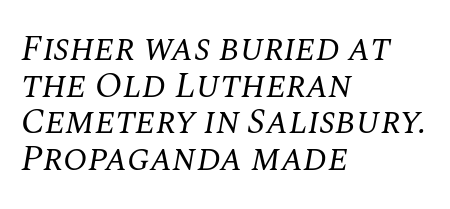
Quick note: italic. Tracking value appears to be zero — textbook default spacing. The strip under each line holds only bare page. Caption: multi-line text, flush left, ragged right. Stems and bowls with no extra thickness — not bold.
